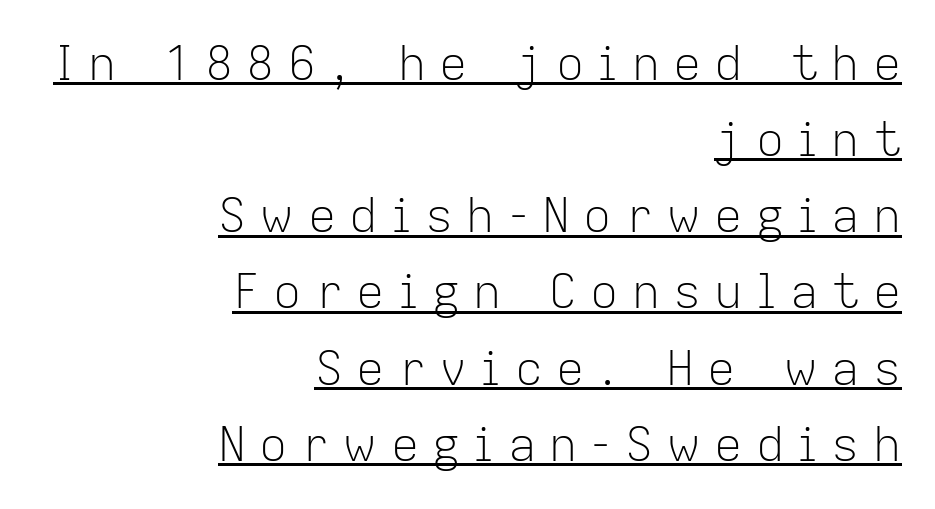
{"serif": "no", "italic": "no", "bold": "no", "weight": "light", "width": "normal", "stroke_contrast": "low", "x_height": "medium", "monospaced": "no", "underline": "yes", "align": "right", "line_spacing": "normal", "line_spacing_ratio": 1.62, "letter_spacing": "wide", "letter_spacing_em": 0.28, "glyph_px": 47}
